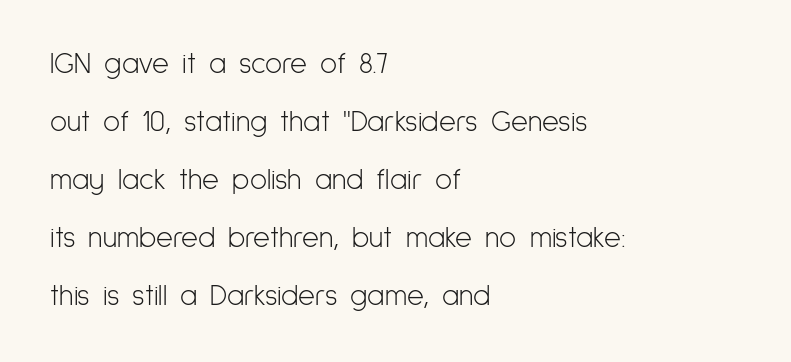
Compared with typical paragraphs, the rows here are farther apart. The rendering uses natural spacing where letterforms have individual widths. Unlike italic type, these characters show no tilt at all. Counters stay open thanks to moderate or lighter strokes. The specimen omits any rule beneath the text block's lines. Nothing unusual about the tracking: characters are spaced as the font intends.
